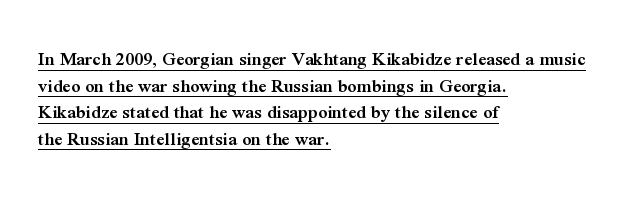
Caption: lettering with a line underneath. Spacing between characters is what you'd get straight out of the box. The font's upright variant was chosen for this text. Leading matches the norm, producing a regular column. Horizontally, the lines are justified to the leading edge only. The typesetting leans somewhat heavy: a semibold.
